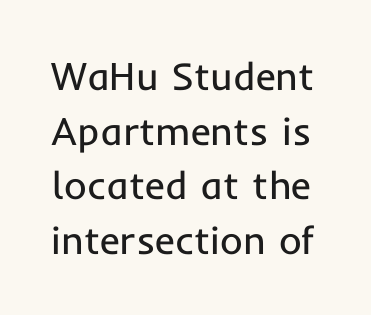
The image shows 39 px regular-weight sans-serif type, upright; set normal line spacing (1.4x), normal letter spacing, not underlined; low stroke contrast and a medium x-height.
